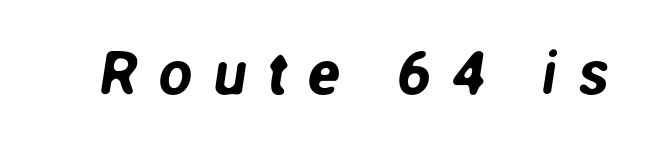
Q: Is the typeface a serif or a sans-serif typeface? A: Sans-serif.
Q: Is the text underlined? A: No.
Q: Is the spacing between letters normal or unusually wide? A: Unusually wide.
Q: Width (condensed, normal, or wide)? A: Normal.
Q: Stroke contrast? A: Low.
Q: x-height? A: Medium.
Q: Monospaced? A: No.
